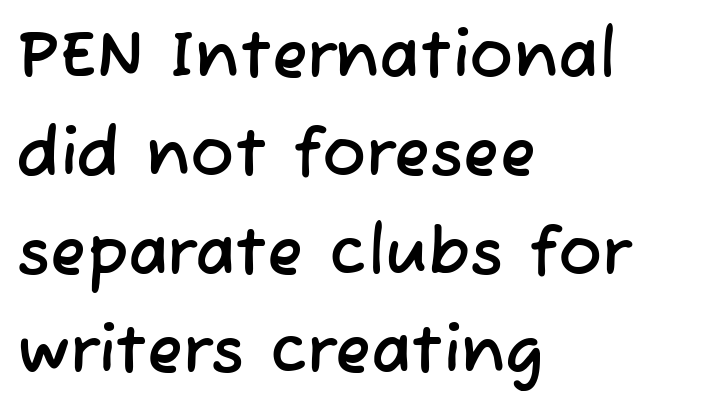
{"serif": "no", "width": "normal", "stroke_contrast": "low", "x_height": "medium", "monospaced": "no", "underline": "no", "align": "left", "line_spacing": "normal", "line_spacing_ratio": 1.49, "letter_spacing": "normal", "letter_spacing_em": 0.0, "glyph_px": 66}
